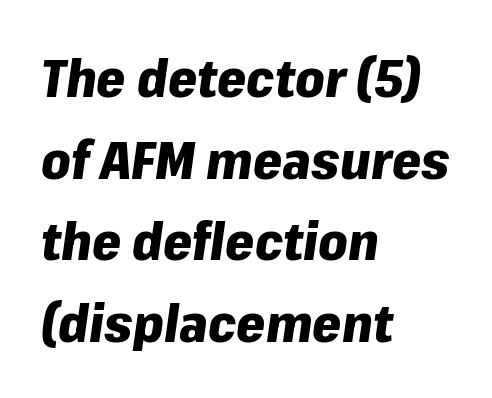
{"italic": "yes", "lean": "right", "slant_degrees": 8, "bold": "yes", "weight": "heavy", "width": "normal", "stroke_contrast": "low", "x_height": "medium", "monospaced": "no", "underline": "no", "align": "left", "line_spacing": "normal", "line_spacing_ratio": 1.57, "letter_spacing": "normal", "letter_spacing_em": 0.0, "glyph_px": 52}
